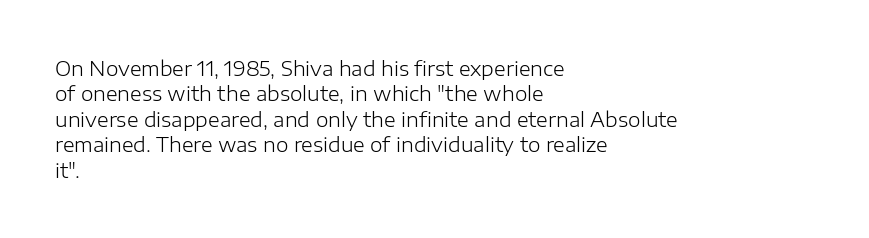
The image shows 20 px text type, upright; set left-aligned, normal line spacing (1.27x), normal letter spacing, not underlined.
